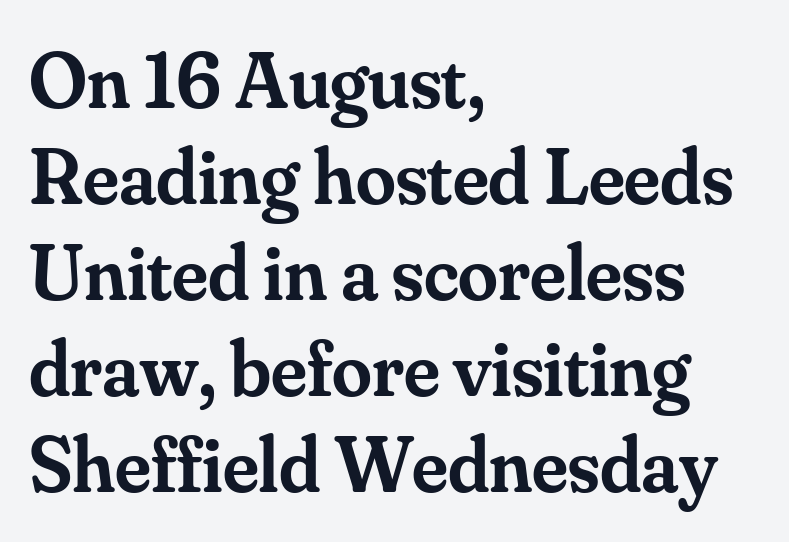
{"serif": "yes", "italic": "no", "bold": "semi", "weight": "semibold", "width": "normal", "stroke_contrast": "medium", "x_height": "small", "monospaced": "no", "underline": "no", "align": "left", "line_spacing_ratio": 1.2, "letter_spacing": "normal", "letter_spacing_em": 0.0, "glyph_px": 80}
